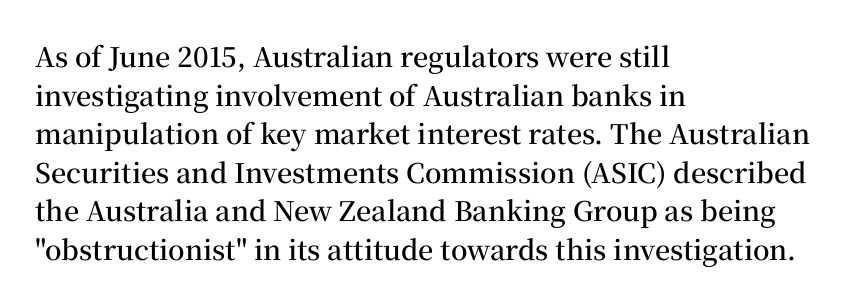
The image shows 27 px text type, upright; set left-aligned, normal line spacing (1.43x), normal letter spacing, not underlined.
